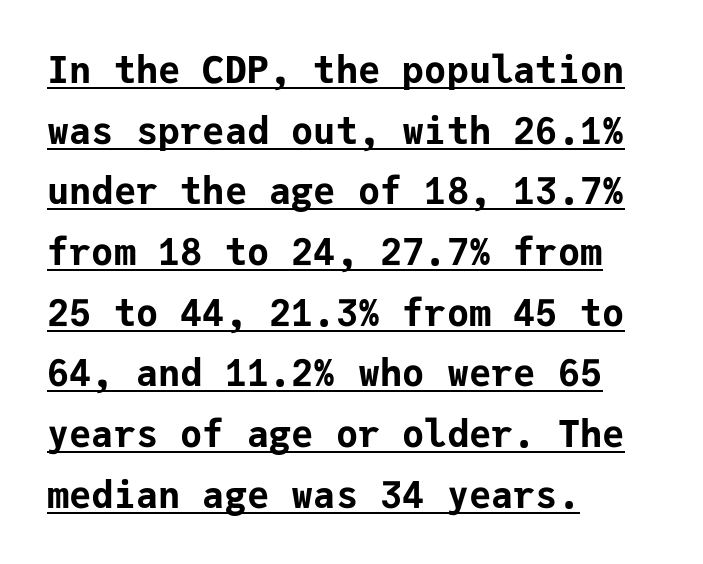
{"serif": "no", "italic": "no", "bold": "yes", "weight": "bold", "width": "normal", "stroke_contrast": "low", "x_height": "medium", "monospaced": "yes", "underline": "yes", "align": "left", "line_spacing": "normal", "line_spacing_ratio": 1.64, "letter_spacing": "normal", "letter_spacing_em": 0.0, "glyph_px": 37}
